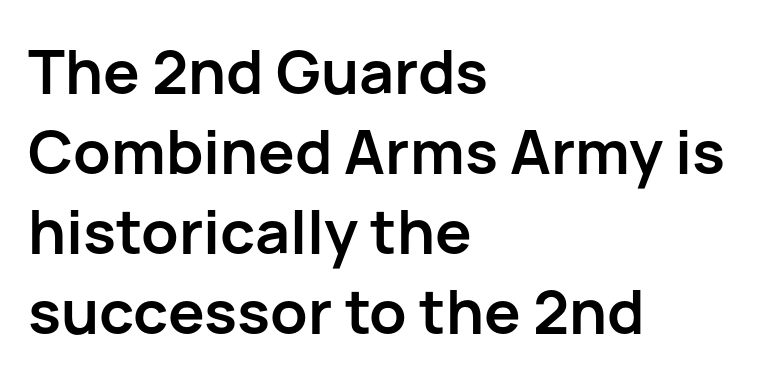
Horizontally, the lines are justified to the leading edge only. What stands out about the letter spacing? Nothing — it is the standard amount. If you measured baseline to baseline, you'd find a middling distance. Vertical strokes here are truly vertical. Proportional: the letters do not fall into vertical columns. This is heavy type, rendered in bold.
